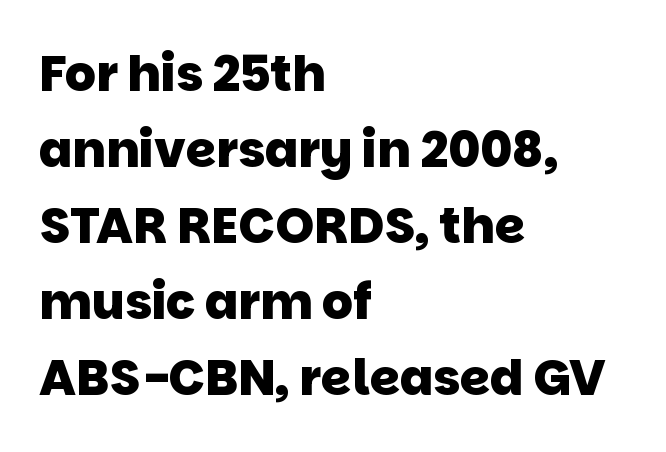
The image shows 49 px heavy sans-serif type; set left-aligned, normal line spacing (1.55x), normal letter spacing, not underlined; low stroke contrast and a large x-height.
